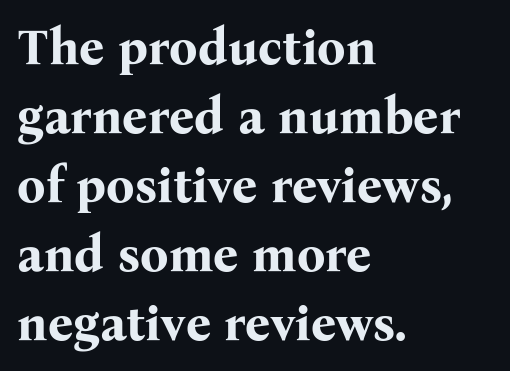
Underlining? Definitely not there. A typesetter would mark this as roman, not italic. Tracking value appears to be zero — textbook default spacing. This sample is left-justified, so line endings fall wherever the words run out.
